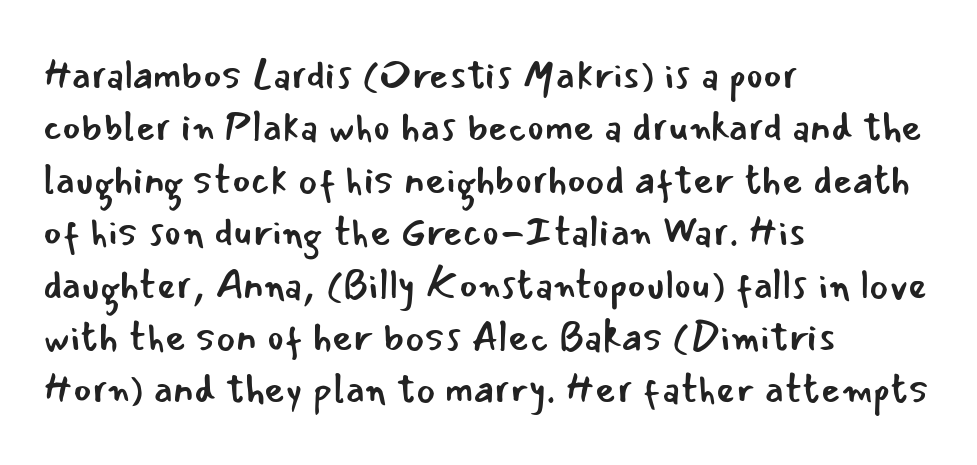
{"serif": "no", "italic": "no", "bold": "no", "weight": "regular", "width": "normal", "stroke_contrast": "low", "x_height": "small", "monospaced": "no", "underline": "no", "align": "left", "line_spacing": "normal", "line_spacing_ratio": 1.31, "letter_spacing": "normal", "letter_spacing_em": 0.0, "glyph_px": 40}
